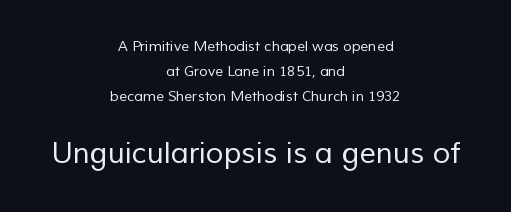
{"serif": "no", "bold": "no", "weight": "regular", "width": "normal", "stroke_contrast": "low", "x_height": "medium", "monospaced": "no", "underline": "no", "align": "center", "line_spacing_ratio": 1.78, "letter_spacing": "normal", "letter_spacing_em": 0.0, "larger_block": "second", "size_ratio": 2.07, "glyph_px": 29}
